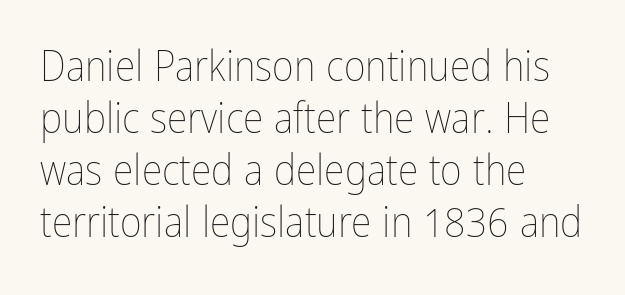
Varying glyph widths throughout — classic text-font behaviour. Ascenders rise straight up at ninety degrees. Is the letter spacing exaggerated? No — it looks like the ordinary default. Letters rest on an invisible, unmarked baseline. These glyphs show unthickened strokes, regular width or finer.
